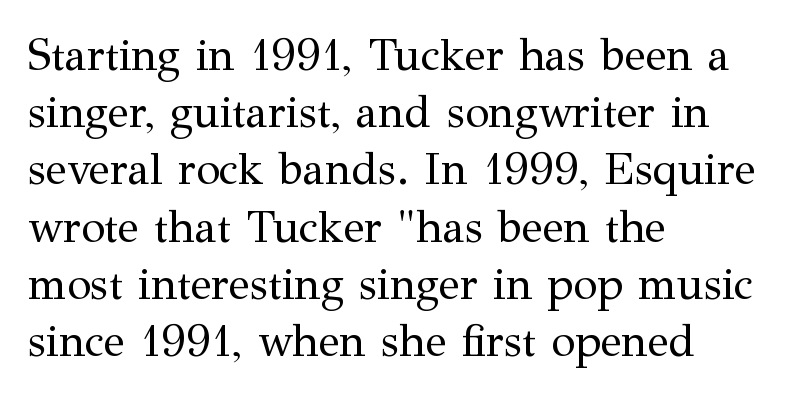
These lines keep a tight, regular rhythm from letter to letter. The face looks like a standard text weight, possibly lighter. Regarding leading, the lines here are spaced in the standard way. Think of a printed novel: that variable character pitch is what you see here. Italic: no, the glyphs are upright roman.
